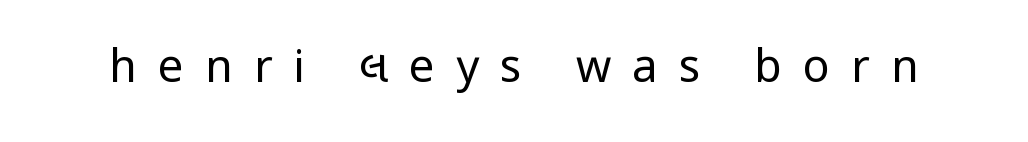
Q: Is the text bold? A: No.
Q: Is the text italic (slanted)? A: No, it is upright.
Q: Is the typeface a serif or a sans-serif typeface? A: Sans-serif.
Q: Is the text underlined? A: No.
Q: Is the spacing between letters normal or unusually wide? A: Unusually wide.
Q: Width (condensed, normal, or wide)? A: Condensed.
Q: Stroke contrast? A: Low.
Q: x-height? A: Large.
Q: Monospaced? A: No.
